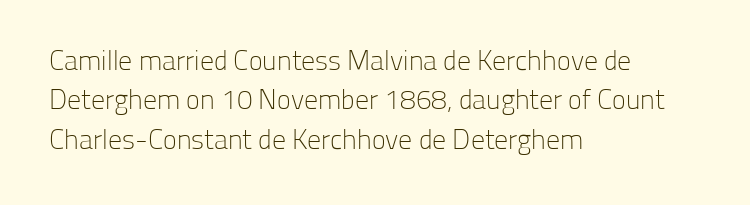
{"serif": "no", "italic": "no", "bold": "no", "weight": "light", "width": "normal", "stroke_contrast": "low", "x_height": "medium", "monospaced": "no", "underline": "no", "align": "left", "line_spacing": "normal", "line_spacing_ratio": 1.41, "letter_spacing": "normal", "letter_spacing_em": 0.0, "glyph_px": 28}
